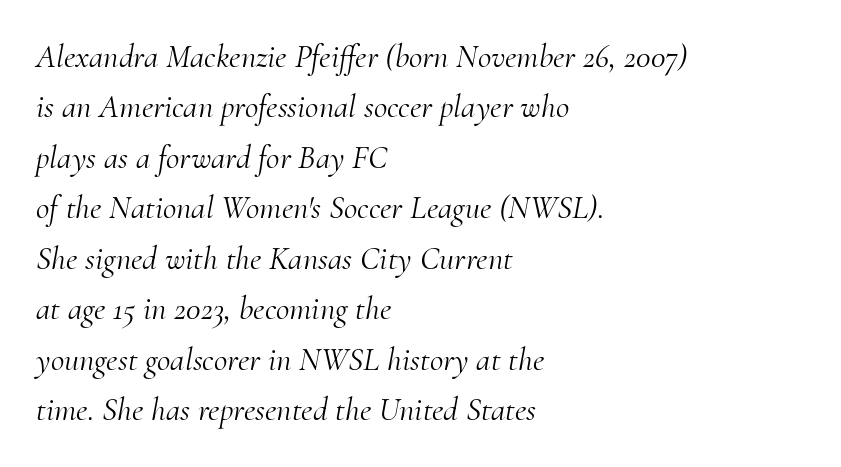
The font's italic variant was chosen for this text. Varying glyph widths throughout — classic text-font behaviour. The baseline area is clear. On a weight scale, this lands at 450 or below. These lines keep a tight, regular rhythm from letter to letter.
